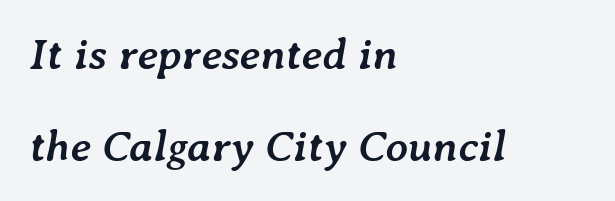
Underline: absent. The tracking reads as untouched default to a designer's eye. Varying glyph widths throughout — classic text-font behaviour. Rendered with sloped, italic letterforms.
